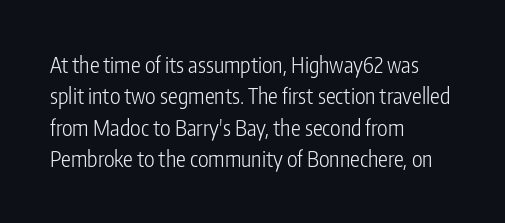
{"italic": "no", "bold": "no", "underline": "no", "align": "left", "line_spacing": "normal", "line_spacing_ratio": 1.43, "letter_spacing": "normal", "letter_spacing_em": 0.0, "glyph_px": 22}
